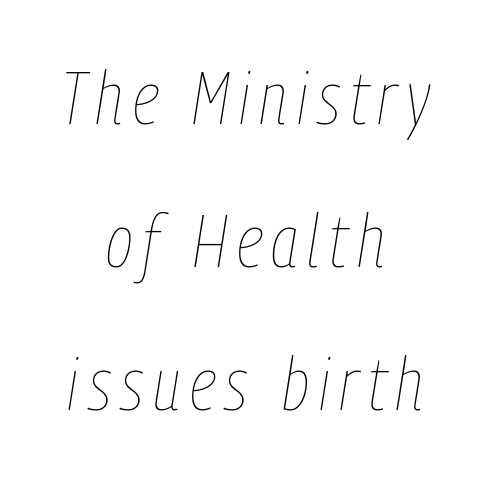
Q: Is the text bold? A: No.
Q: Is the text italic (slanted)? A: Yes, it leans right by about 9 degrees.
Q: Is the text underlined? A: No.
Q: How is the paragraph aligned? A: Centered.
Q: Is the spacing between lines tight, normal or loose? A: Loose.
Q: Width (condensed, normal, or wide)? A: Condensed.
Q: Stroke contrast? A: Low.
Q: x-height? A: Medium.
Q: Monospaced? A: No.
